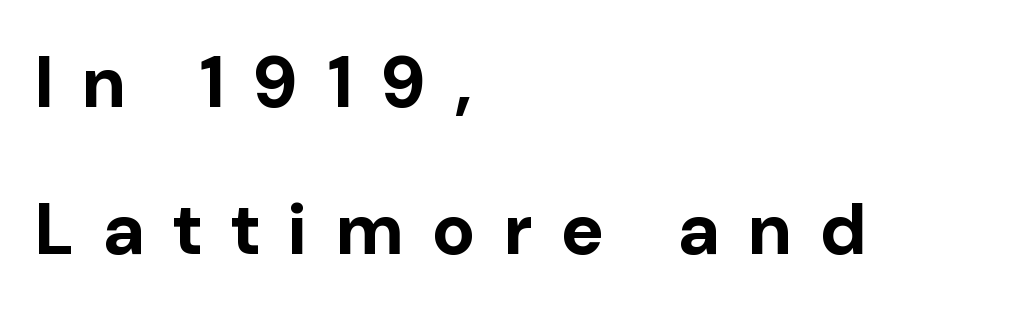
Q: Is the text bold? A: Yes.
Q: Is the text italic (slanted)? A: No, it is upright.
Q: Is the typeface a serif or a sans-serif typeface? A: Sans-serif.
Q: Is the text underlined? A: No.
Q: How is the paragraph aligned? A: Left-aligned.
Q: Is the spacing between letters normal or unusually wide? A: Unusually wide.
Q: Is the spacing between lines tight, normal or loose? A: Loose.
Q: Width (condensed, normal, or wide)? A: Normal.
Q: Stroke contrast? A: Low.
Q: x-height? A: Medium.
Q: Monospaced? A: No.
